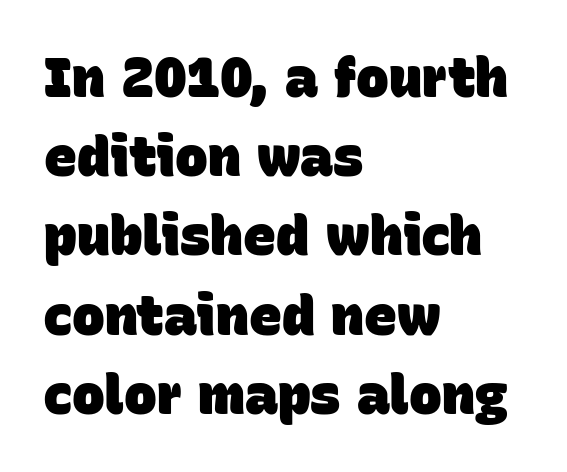
The tracking reads as untouched default to a designer's eye. Horizontally, the lines are justified to the leading edge only. Strong, thick strokes mark this as bold type. The rendering uses natural spacing where letterforms have individual widths.
